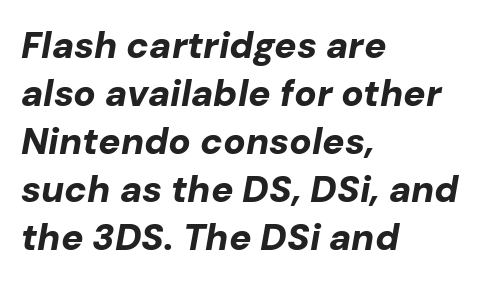
Q: Is the text bold? A: Yes.
Q: Is the text italic (slanted)? A: Yes, it leans right by about 10 degrees.
Q: Is the text underlined? A: No.
Q: How is the paragraph aligned? A: Left-aligned.
Q: Is the spacing between letters normal or unusually wide? A: Normal.
Q: Is the spacing between lines tight, normal or loose? A: Normal.
Q: Width (condensed, normal, or wide)? A: Normal.
Q: Stroke contrast? A: Low.
Q: x-height? A: Medium.
Q: Monospaced? A: No.
